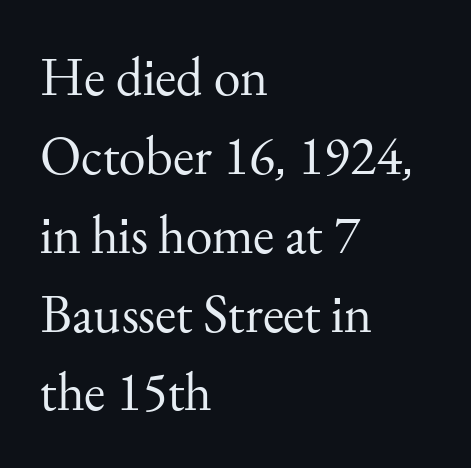
Unbolded letterforms with no extra heft. Leading: standard. Has an underline been added? It has not. Is the block centered? No — it sits flush against the left margin. The line texture is even and compact thanks to regular tracking.
